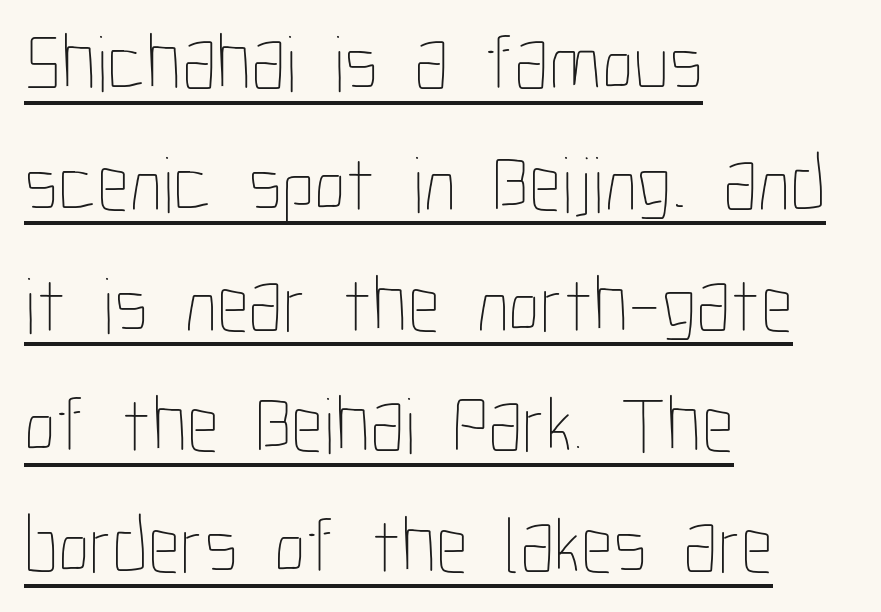
The image shows 80 px thin, condensed type, upright; set left-aligned, normal line spacing (1.51x), normal letter spacing, underlined; low stroke contrast and a medium x-height.
